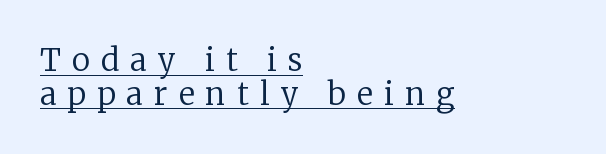
{"serif": "yes", "italic": "no", "bold": "no", "weight": "regular", "width": "normal", "stroke_contrast": "low", "x_height": "medium", "monospaced": "no", "underline": "yes", "align": "left", "line_spacing": "tight", "line_spacing_ratio": 1.09, "letter_spacing": "wide", "letter_spacing_em": 0.36, "glyph_px": 31}
